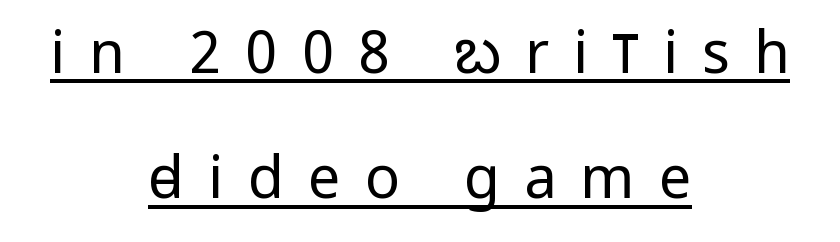
The image shows 58 px regular-weight, condensed sans-serif type, upright; set centered, loose line spacing (2.16x), unusually wide letter spacing (+0.42 em), underlined; low stroke contrast and a large x-height.
